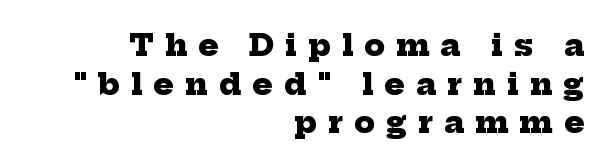
Q: Is the text bold? A: Yes.
Q: Is the typeface a serif or a sans-serif typeface? A: Serif.
Q: Is the text underlined? A: No.
Q: How is the paragraph aligned? A: Right-aligned.
Q: Is the spacing between letters normal or unusually wide? A: Unusually wide.
Q: Is the spacing between lines tight, normal or loose? A: Normal.
Q: Width (condensed, normal, or wide)? A: Normal.
Q: Stroke contrast? A: Low.
Q: x-height? A: Medium.
Q: Monospaced? A: No.
